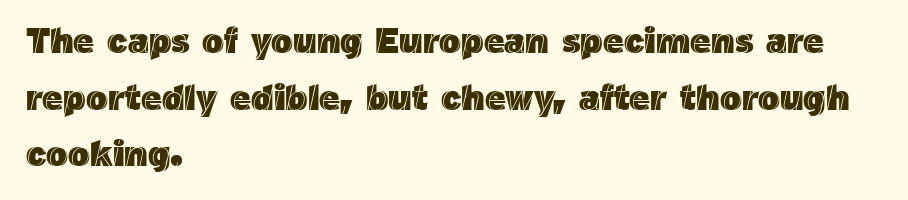
The image shows 36 px text type, upright; set left-aligned, normal line spacing (1.57x), normal letter spacing, not underlined; a medium x-height.
